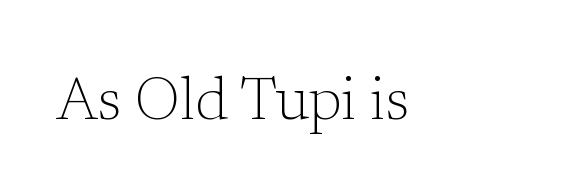
The image shows 59 px light serif type, upright; set normal letter spacing, not underlined; low stroke contrast and a medium x-height.
